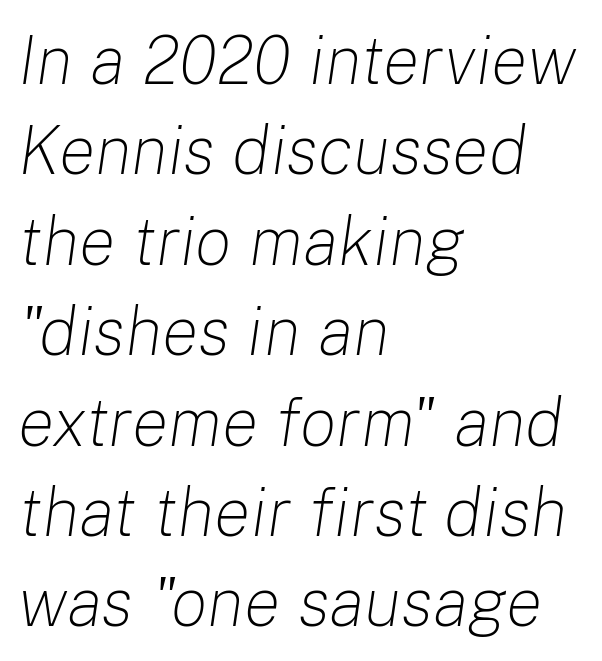
Varying glyph widths throughout — classic text-font behaviour. Regular leading. Decoration check: the copy has no underline. Between one letter and the next there's only the usual sliver of space.
